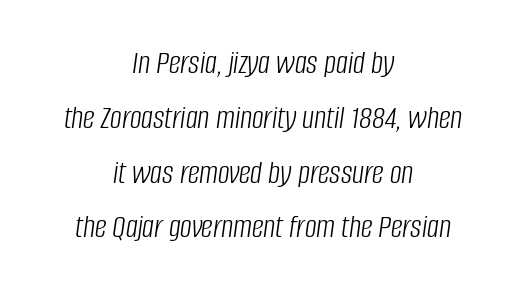
Here the glyphs are tracked normally, forming tight word shapes. Stroke mass is kept to a normal reading level or below. Yep, that's italic — everything's leaning. The passage shown is typed in a proportional face where columns would drift. A student would call this center alignment; a typographer would say set centered.
